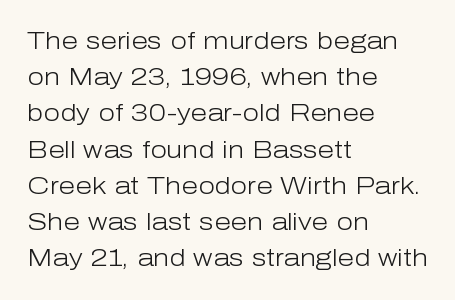
{"italic": "no", "bold": "no", "underline": "no", "align": "left", "line_spacing": "normal", "line_spacing_ratio": 1.51, "letter_spacing": "normal", "letter_spacing_em": 0.0, "glyph_px": 24}
